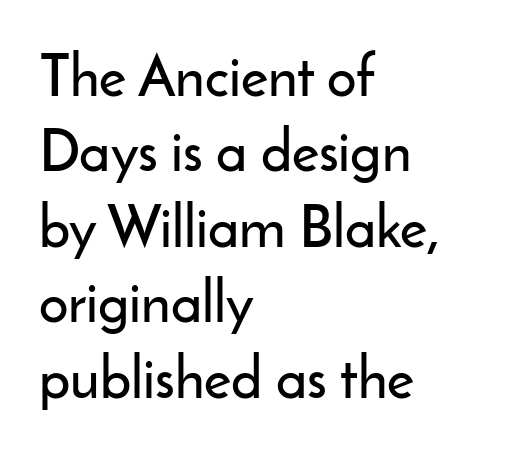
Q: Is the text italic (slanted)? A: No, it is upright.
Q: Is the typeface a serif or a sans-serif typeface? A: Sans-serif.
Q: Is the text underlined? A: No.
Q: How is the paragraph aligned? A: Left-aligned.
Q: Is the spacing between letters normal or unusually wide? A: Normal.
Q: Is the spacing between lines tight, normal or loose? A: Normal.
Q: Width (condensed, normal, or wide)? A: Normal.
Q: Stroke contrast? A: Low.
Q: x-height? A: Small.
Q: Monospaced? A: No.
